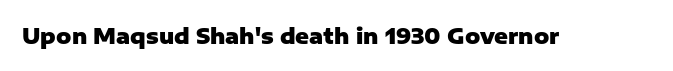
The image shows 21 px bold type, upright; set normal letter spacing, not underlined.
